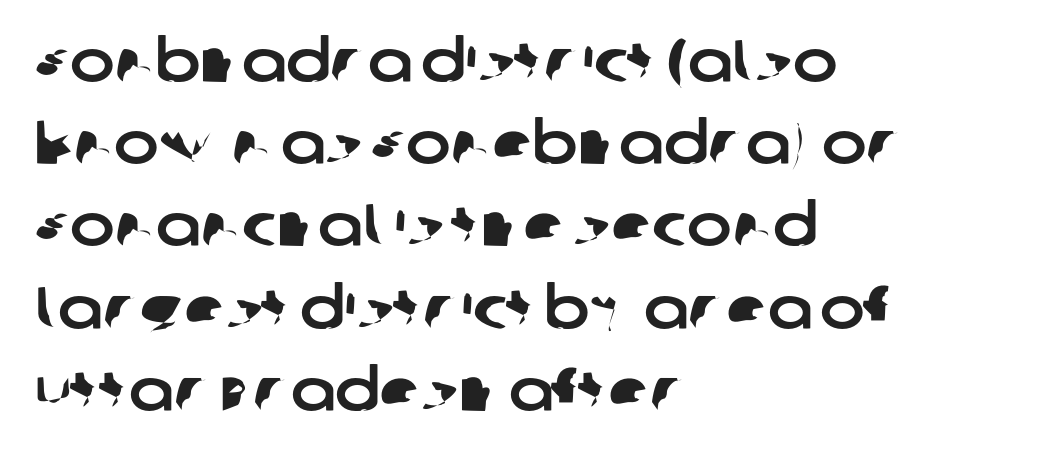
{"serif": "no", "width": "normal", "stroke_contrast": "low", "x_height": "large", "monospaced": "no", "underline": "no", "align": "left", "line_spacing": "normal", "line_spacing_ratio": 1.37, "letter_spacing": "normal", "letter_spacing_em": 0.0, "glyph_px": 60}
